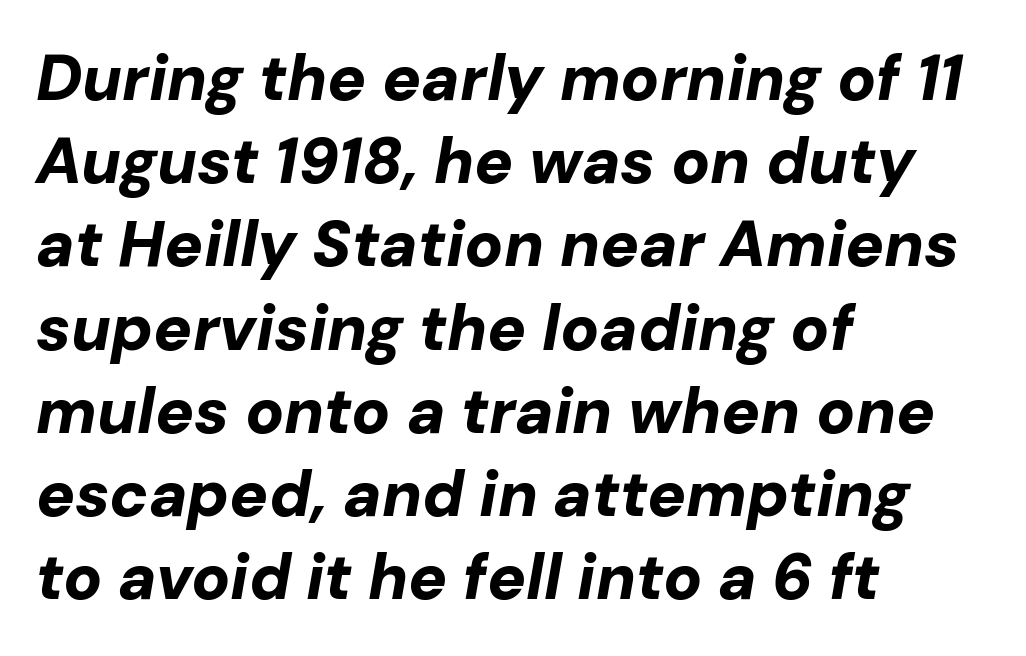
The image shows 64 px bold type, italic (leaning right); set left-aligned, normal line spacing (1.3x), normal letter spacing, not underlined; low stroke contrast and a medium x-height.
